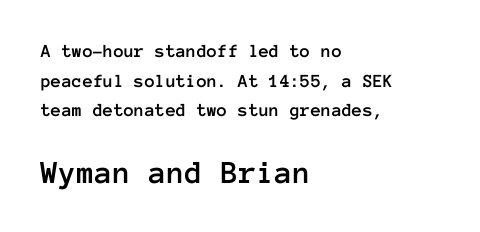
The image shows 33 px text type, upright, monospaced; set left-aligned, normal line spacing (1.56x), normal letter spacing, not underlined; the second (bottom) block is 1.74x larger; low stroke contrast and a medium x-height.
